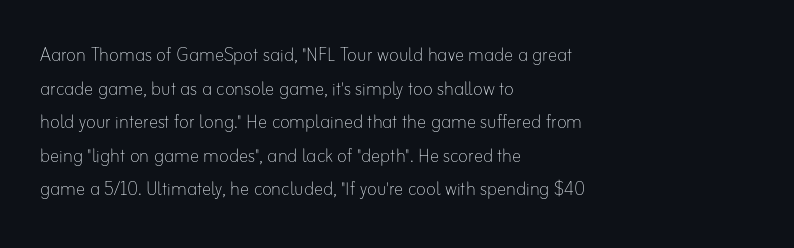
{"italic": "no", "bold": "no", "underline": "no", "align": "left", "line_spacing": "normal", "line_spacing_ratio": 1.46, "letter_spacing": "normal", "letter_spacing_em": 0.0, "glyph_px": 23}
